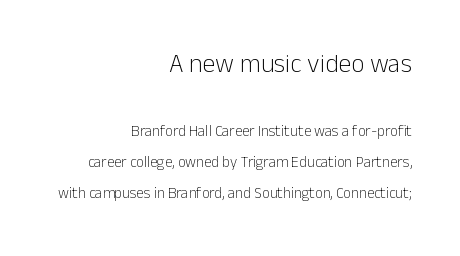
The image shows 26 px text type, upright; set right-aligned, loose line spacing (2.06x), normal letter spacing, not underlined; the first (top) block is 1.73x larger.
